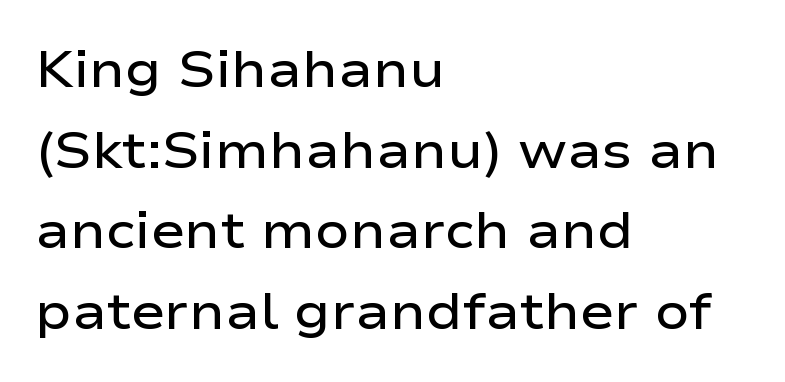
These lines are set flush left with a ragged right edge. You can tell from the bare stems that sans-serif type was used. A normal amount of white space separates one row of letters from the next. Every letter is mildly thick-stroked: semibold rather than bold.
